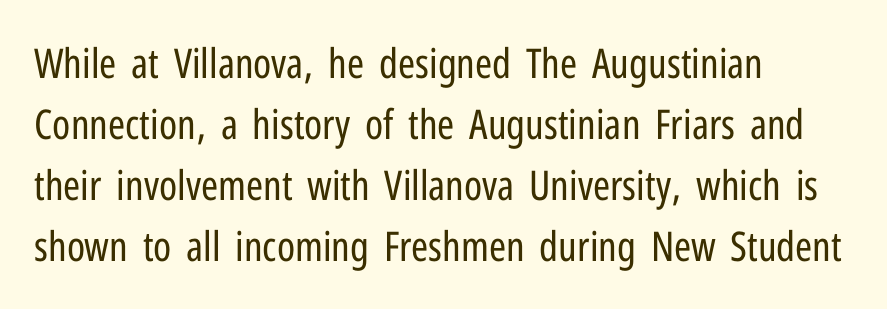
Reading down the block, your eye returns to a fixed left position each line. These lines are rendered in a variable-pitch font. In terms of posture, this sample is upright. On a weight scale, this lands at 450 or below. This rendering features lettering with no underline.
